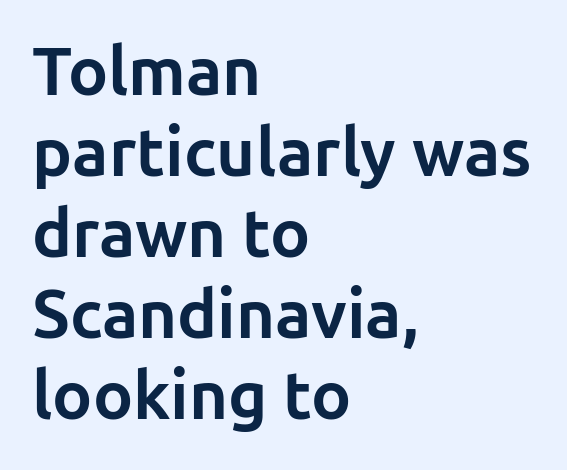
The image shows 67 px bold sans-serif type, upright; set left-aligned, line spacing 1.21x, normal letter spacing, not underlined; low stroke contrast and a medium x-height.
